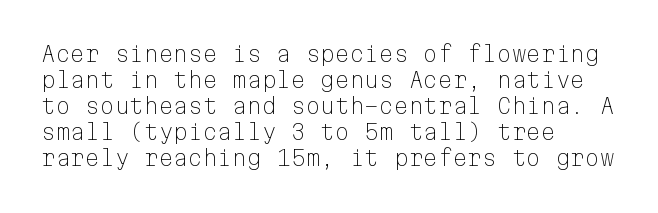
Q: Is the text bold? A: No.
Q: Is the text italic (slanted)? A: No, it is upright.
Q: Is the text underlined? A: No.
Q: How is the paragraph aligned? A: Left-aligned.
Q: Is the spacing between letters normal or unusually wide? A: Normal.
